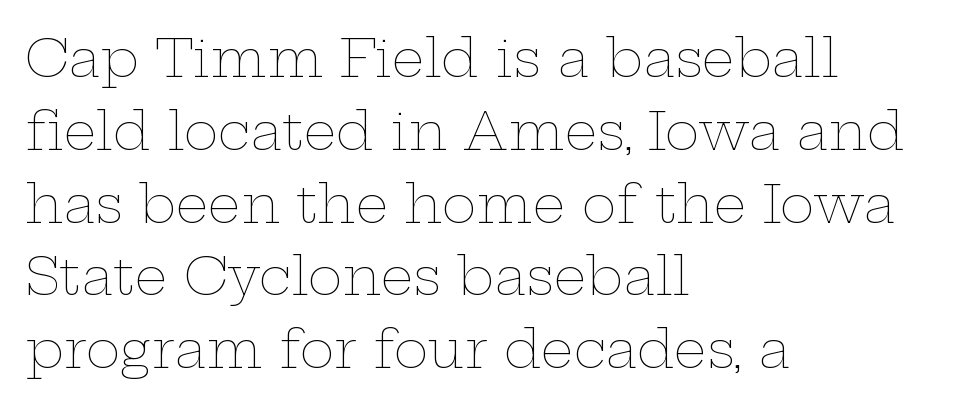
{"italic": "no", "bold": "no", "weight": "thin", "width": "wide", "stroke_contrast": "low", "x_height": "medium", "monospaced": "no", "underline": "no", "align": "left", "line_spacing": "normal", "line_spacing_ratio": 1.4, "letter_spacing": "normal", "letter_spacing_em": 0.0, "glyph_px": 52}
